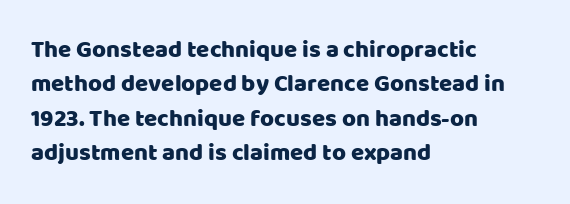
The rows are spaced the way most documents space them. Italic: no, the glyphs are upright roman. Reading down the block, your eye returns to a fixed left position each line. The words here are not underlined. Nothing unusual about the tracking: characters are spaced as the font intends.
